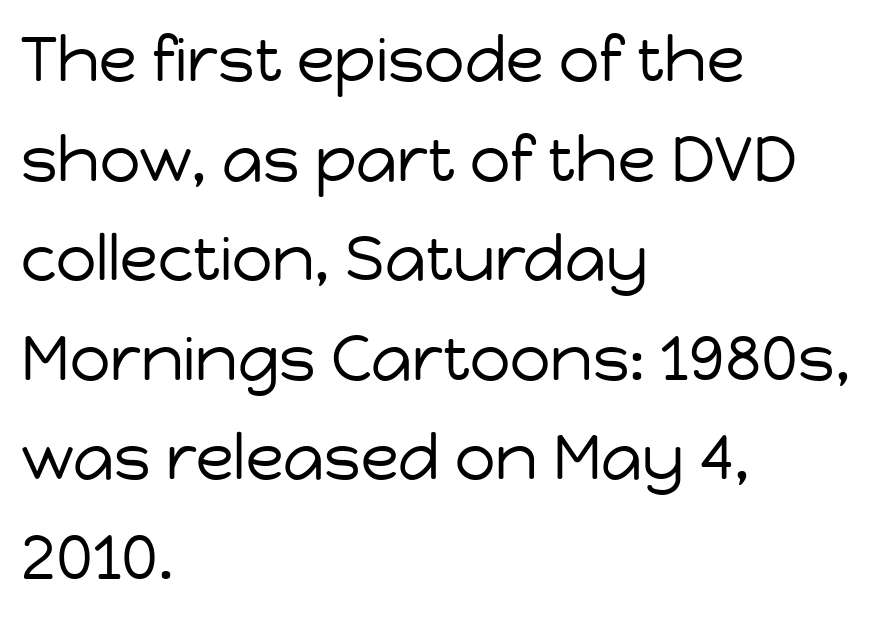
Q: Is the text bold? A: No.
Q: Is the text italic (slanted)? A: No, it is upright.
Q: Is the typeface a serif or a sans-serif typeface? A: Sans-serif.
Q: Is the text underlined? A: No.
Q: How is the paragraph aligned? A: Left-aligned.
Q: Is the spacing between letters normal or unusually wide? A: Normal.
Q: Is the spacing between lines tight, normal or loose? A: Normal.
Q: Width (condensed, normal, or wide)? A: Normal.
Q: Stroke contrast? A: Low.
Q: x-height? A: Medium.
Q: Monospaced? A: No.
